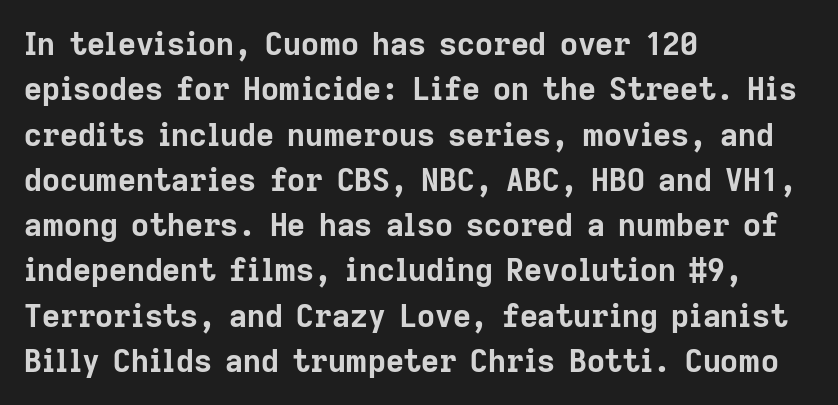
The image shows 31 px bold sans-serif type, upright; set left-aligned, normal line spacing (1.46x), normal letter spacing, not underlined; low stroke contrast and a medium x-height.
